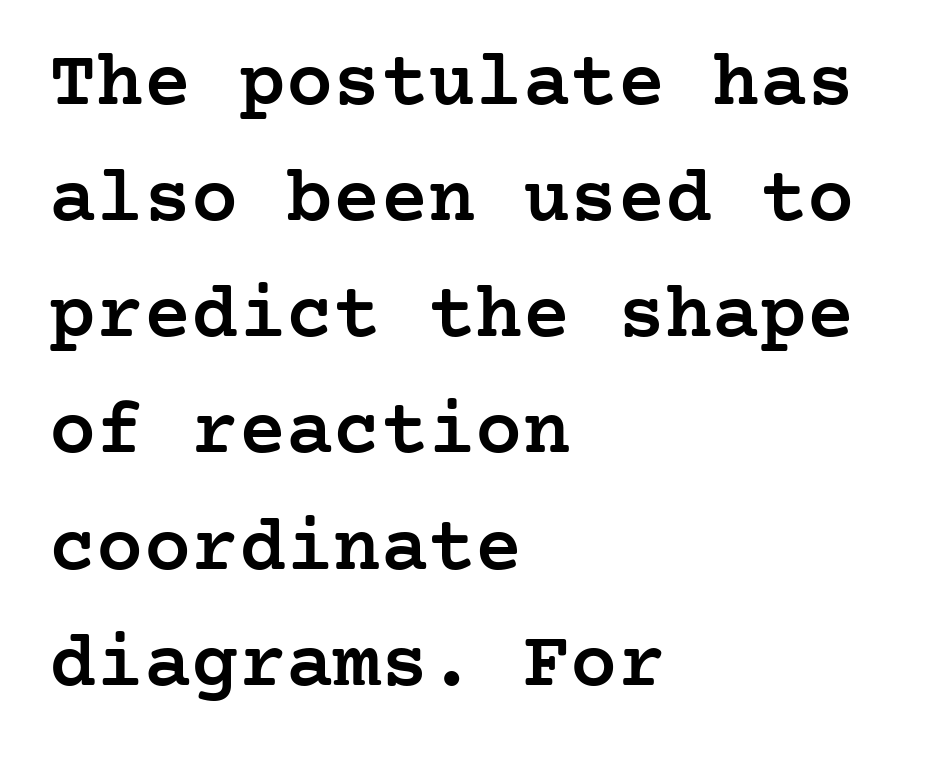
The leading is moderate, giving the passage an even texture. A roman cut, with each character standing at attention. Typeset ragged right — the left edge is the straight one. Short note: letters normally spaced. Underline: absent.
